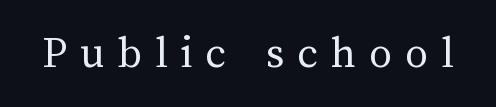
The image shows 46 px regular-weight type, upright; set unusually wide letter spacing (+0.28 em), not underlined; medium stroke contrast and a medium x-height.
